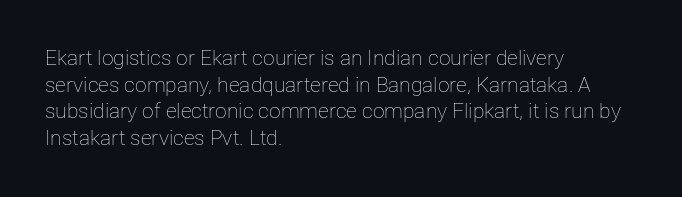
Summary of weight: not heavy and not bold. The vertical gap from one line to the next is medium. The type is set solid horizontally, with unmodified tracking. No italicization has been applied; the sample stays upright. The paragraph shown leans on its left margin. The gap between lines stays unmarked.
